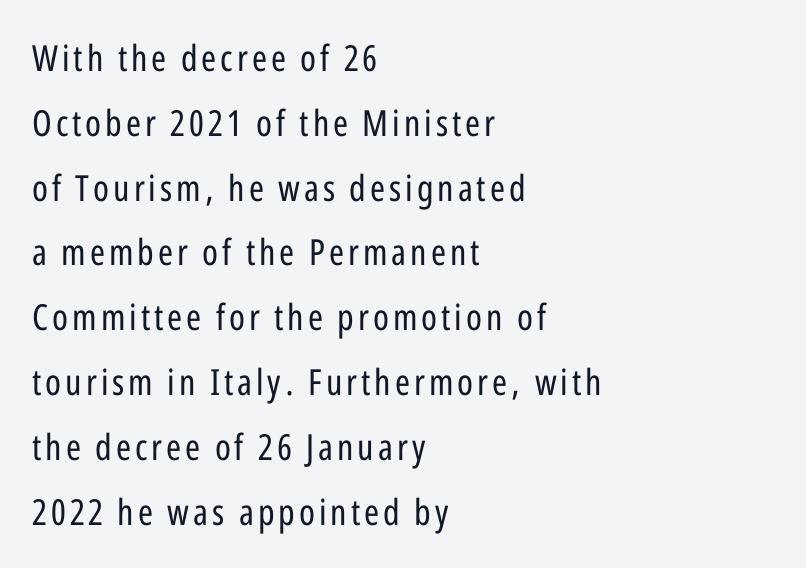
The image shows 36 px regular-weight, condensed sans-serif type, upright; set left-aligned, line spacing 1.8x, not underlined; low stroke contrast and a medium x-height.
